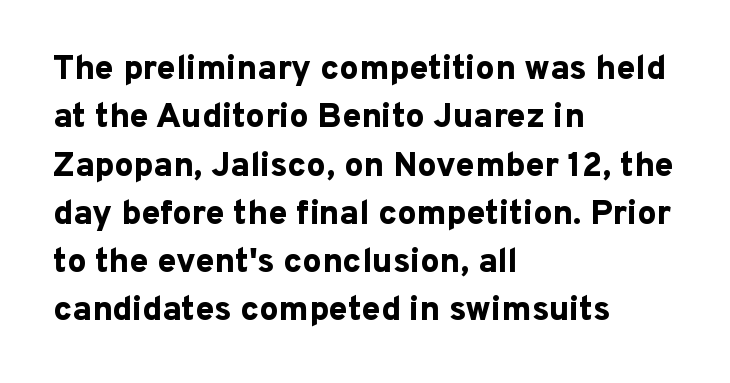
The image shows 34 px bold sans-serif type, upright; set left-aligned, normal line spacing (1.42x), normal letter spacing, not underlined; low stroke contrast and a medium x-height.
